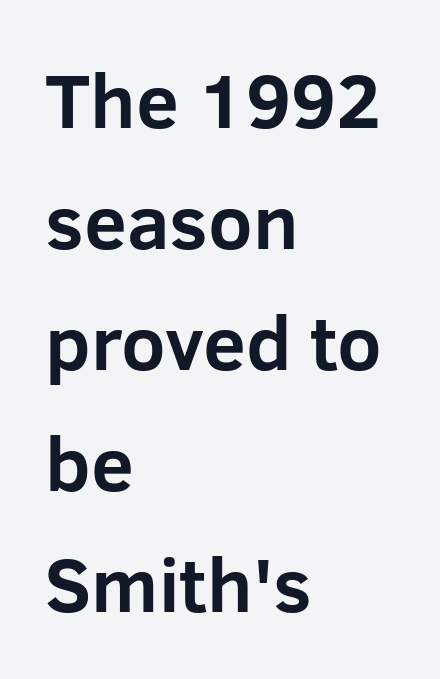
{"serif": "no", "italic": "no", "bold": "yes", "weight": "bold", "width": "normal", "stroke_contrast": "low", "x_height": "medium", "monospaced": "no", "underline": "no", "align": "left", "line_spacing": "normal", "line_spacing_ratio": 1.57, "letter_spacing": "normal", "letter_spacing_em": 0.0, "glyph_px": 77}
